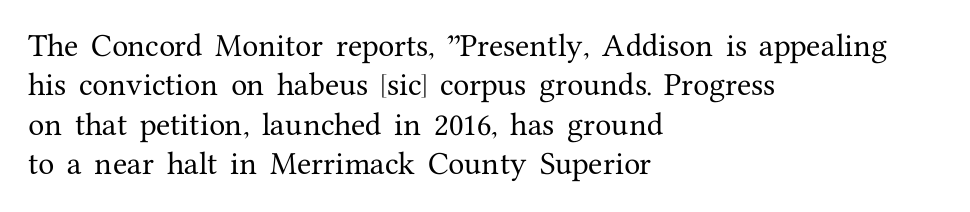
This rendering features lettering with no underline. Every row of glyphs begins at an identical x-position on the left. The leading is moderate, giving the passage an even texture. When letters stand straight like this, we call the style roman or upright.
